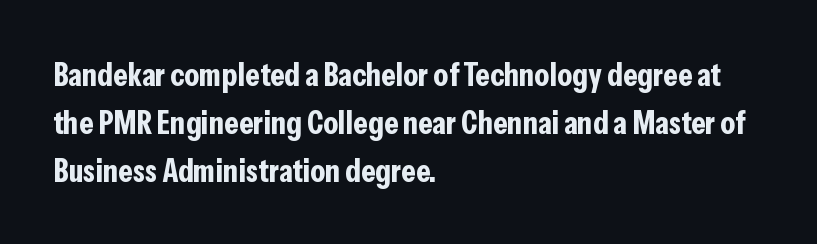
The image shows 33 px bold, condensed sans-serif type, upright; set left-aligned, normal line spacing (1.45x), normal letter spacing, not underlined; low stroke contrast and a medium x-height.
